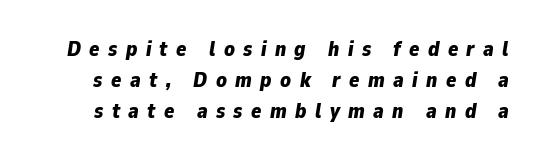
The image shows 21 px bold type, italic (leaning right); set normal line spacing (1.47x), unusually wide letter spacing (+0.4 em), not underlined.
